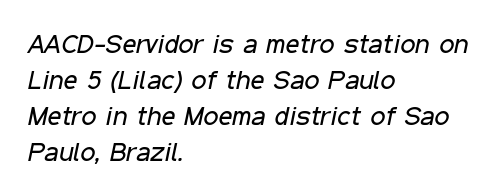
{"italic": "yes", "lean": "right", "slant_degrees": 11, "bold": "no", "underline": "no", "align": "left", "line_spacing": "normal", "line_spacing_ratio": 1.33, "letter_spacing": "normal", "letter_spacing_em": 0.0, "glyph_px": 27}
